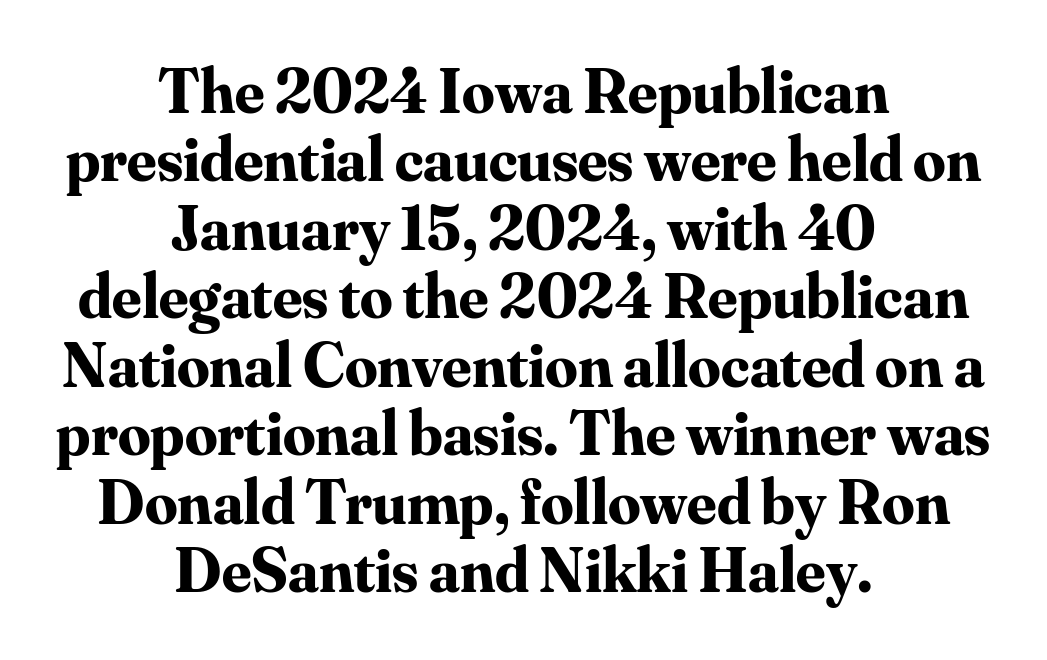
The image shows 64 px bold serif type, upright; set centered, tight line spacing (1.07x), normal letter spacing, not underlined; medium stroke contrast and a small x-height.
